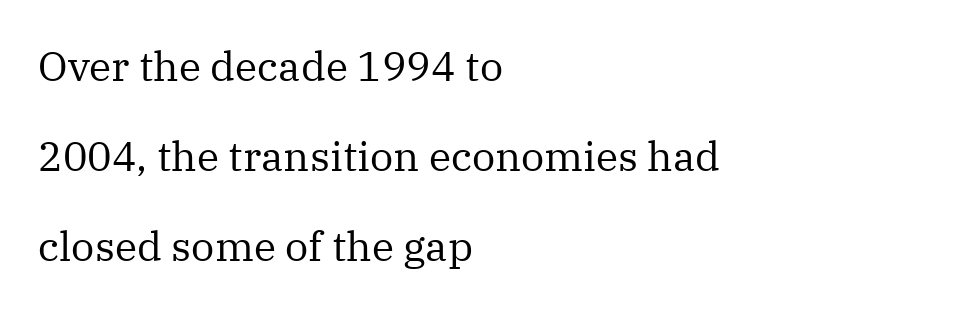
Italic: no, the glyphs are upright roman. The passage shown is typed in a proportional face where columns would drift. Visually the block forms a straight wall on the left and a jagged coastline on the right. The typeface chosen for these lines features serifs. The font sits on the lighter half of the weight spectrum, regular included.
